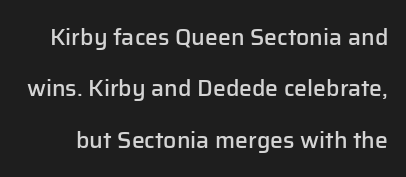
The image shows 23 px text type, upright; set loose line spacing (2.23x), normal letter spacing, not underlined.
